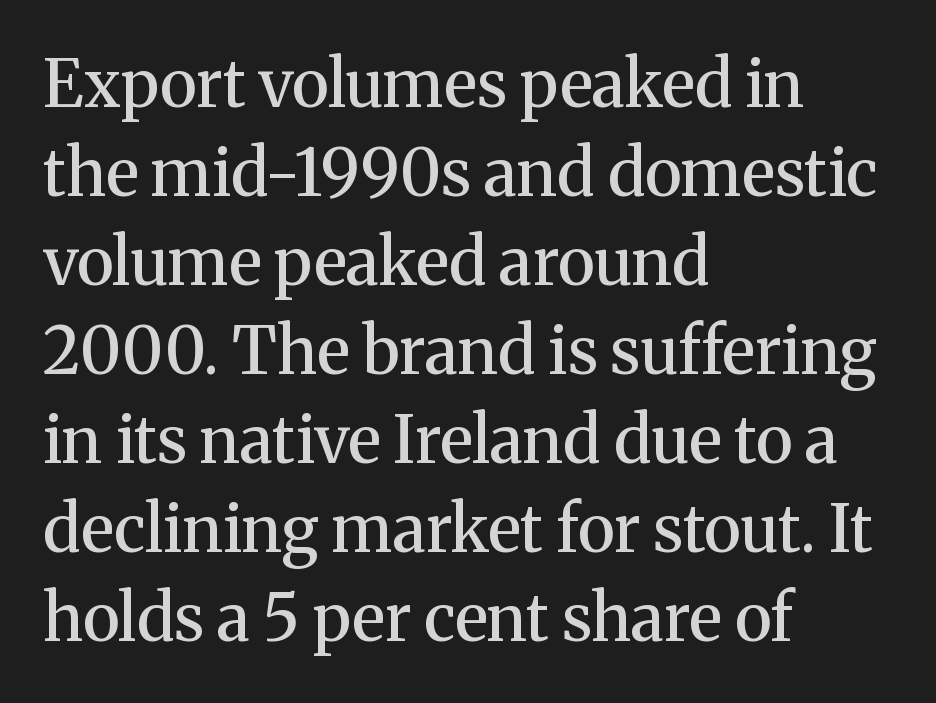
The image shows 65 px semibold serif type, upright; set left-aligned, normal line spacing (1.37x), normal letter spacing, not underlined; medium stroke contrast and a medium x-height.
